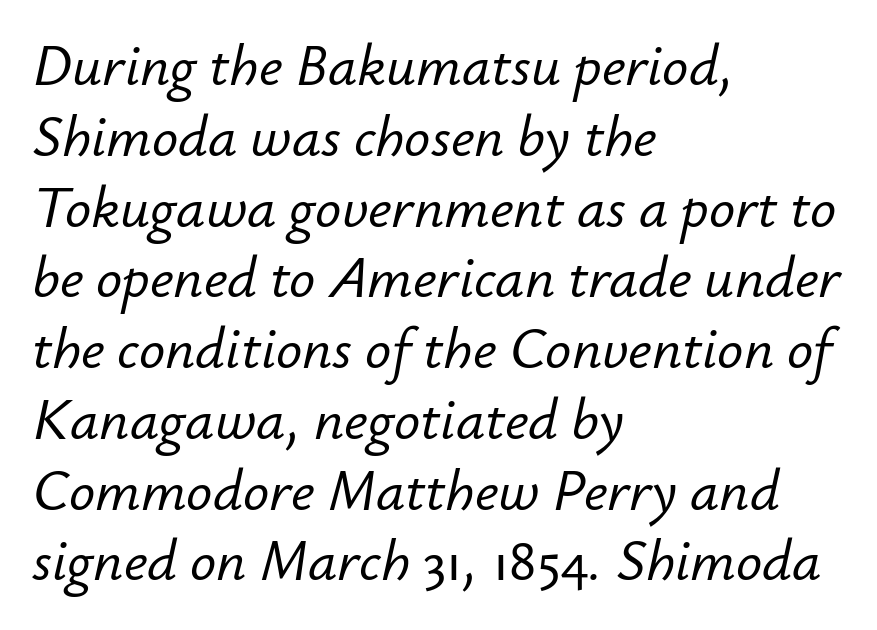
{"italic": "yes", "lean": "right", "slant_degrees": 12, "width": "normal", "stroke_contrast": "low", "x_height": "small", "monospaced": "no", "underline": "no", "align": "left", "line_spacing_ratio": 1.22, "letter_spacing": "normal", "letter_spacing_em": 0.0, "glyph_px": 58}
